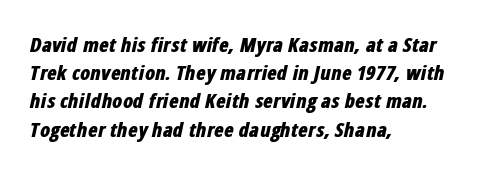
Rule under the text: the space is simply empty. Each word holds together tightly as a unit, with standard inter-letter gaps. Which margin do the lines hug? The left one — the right edge is uneven. Slanted lettering throughout. Heavy, bold letterforms.
